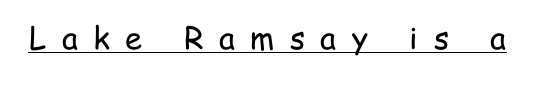
Typographically, this falls in the sans-serif category. The passage shown has open, widely tracked lettering throughout. Is this a fixed-width face? No — the glyphs have proportional, varying widths. Do the letters lean? They stand straight. The sample's only ornament is a line tracing under the words. Heaviness? Minimal to ordinary, like unemphasized prose.
